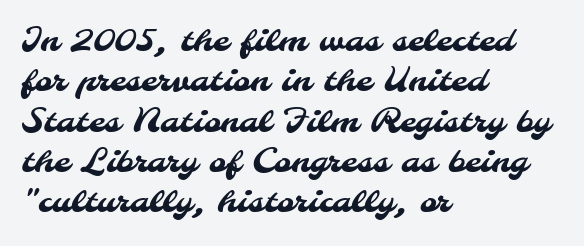
Alignment: flush left. Beneath every word, the page is bare. Type style note: lacks serifs. Observe the ordinary spacing: letters are neighbours, not strangers.
